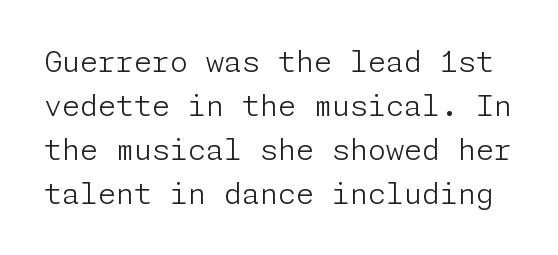
The image shows 29 px light sans-serif type, upright; set normal line spacing (1.52x), normal letter spacing, not underlined; low stroke contrast and a medium x-height.
